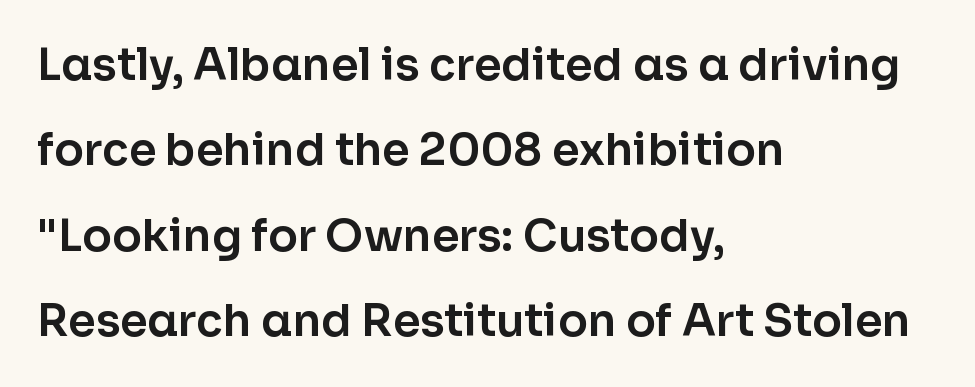
Horizontally, the lines are justified to the leading edge only. This sample has the flowing, uneven cadence of proportional lettering. Check under the words: just untouched page. The typography opts for an upright posture over an oblique one.
